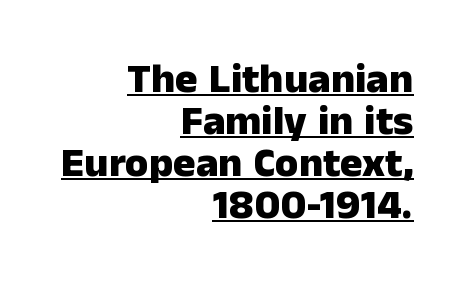
Q: Is the text bold? A: Yes.
Q: Is the text italic (slanted)? A: No, it is upright.
Q: Is the typeface a serif or a sans-serif typeface? A: Sans-serif.
Q: Is the text underlined? A: Yes.
Q: How is the paragraph aligned? A: Right-aligned.
Q: Is the spacing between letters normal or unusually wide? A: Normal.
Q: Is the spacing between lines tight, normal or loose? A: Tight.
Q: Width (condensed, normal, or wide)? A: Normal.
Q: Stroke contrast? A: Low.
Q: x-height? A: Medium.
Q: Monospaced? A: No.
